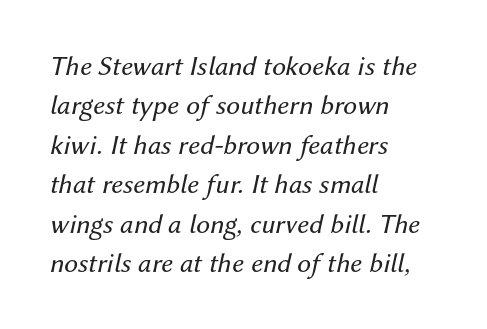
The image shows 28 px regular-weight type, italic (leaning right); set left-aligned, normal line spacing (1.41x), normal letter spacing, not underlined; medium stroke contrast and a medium x-height.
